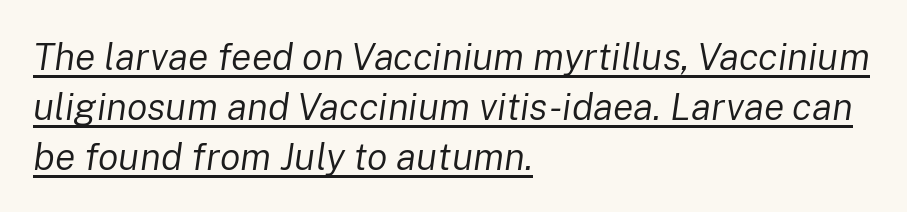
The image shows 38 px regular-weight type, italic (leaning right); set left-aligned, normal line spacing (1.31x), normal letter spacing, underlined; low stroke contrast and a medium x-height.
